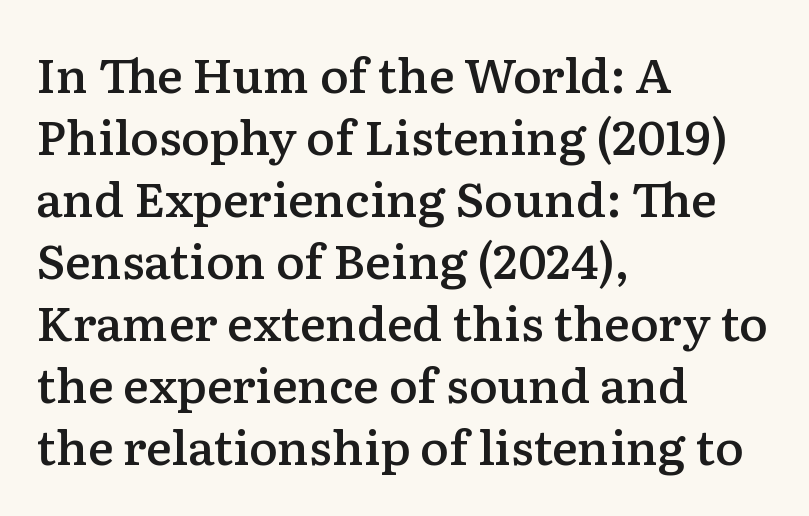
Q: Is the text bold? A: Semi-bold.
Q: Is the text italic (slanted)? A: No, it is upright.
Q: Is the typeface a serif or a sans-serif typeface? A: Serif.
Q: Is the text underlined? A: No.
Q: How is the paragraph aligned? A: Left-aligned.
Q: Is the spacing between letters normal or unusually wide? A: Normal.
Q: Is the spacing between lines tight, normal or loose? A: Normal.
Q: Width (condensed, normal, or wide)? A: Normal.
Q: Stroke contrast? A: Low.
Q: x-height? A: Medium.
Q: Monospaced? A: No.
